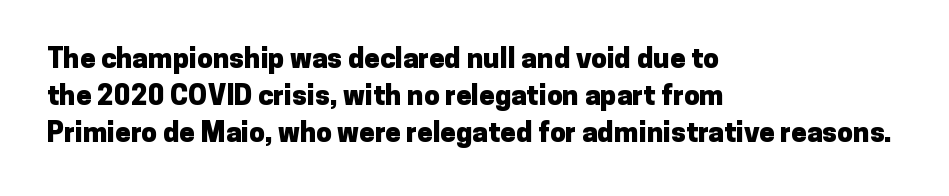
{"serif": "no", "italic": "no", "bold": "yes", "weight": "heavy", "width": "normal", "stroke_contrast": "low", "x_height": "medium", "monospaced": "no", "underline": "no", "align": "left", "line_spacing": "normal", "line_spacing_ratio": 1.32, "letter_spacing": "normal", "letter_spacing_em": 0.0, "glyph_px": 28}
